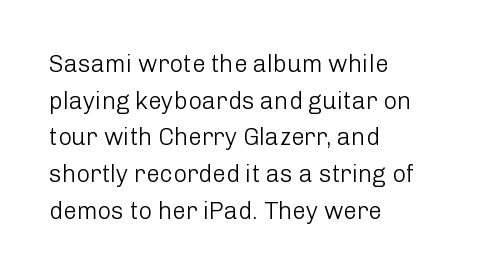
Q: Is the text bold? A: No.
Q: Is the text italic (slanted)? A: No, it is upright.
Q: Is the text underlined? A: No.
Q: How is the paragraph aligned? A: Left-aligned.
Q: Is the spacing between letters normal or unusually wide? A: Normal.
Q: Is the spacing between lines tight, normal or loose? A: Normal.
